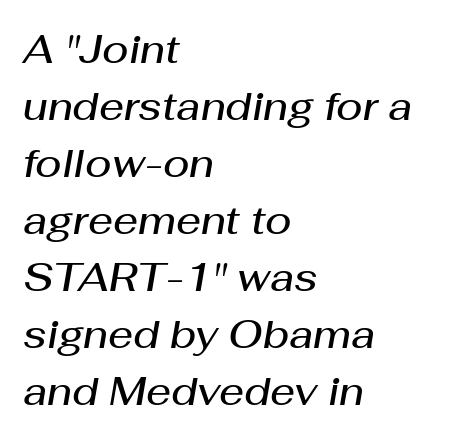
Q: Is the text bold? A: Semi-bold.
Q: Is the text italic (slanted)? A: Yes, it leans right by about 10 degrees.
Q: Is the text underlined? A: No.
Q: How is the paragraph aligned? A: Left-aligned.
Q: Is the spacing between letters normal or unusually wide? A: Normal.
Q: Is the spacing between lines tight, normal or loose? A: Normal.
Q: Width (condensed, normal, or wide)? A: Normal.
Q: Stroke contrast? A: Medium.
Q: x-height? A: Medium.
Q: Monospaced? A: No.
